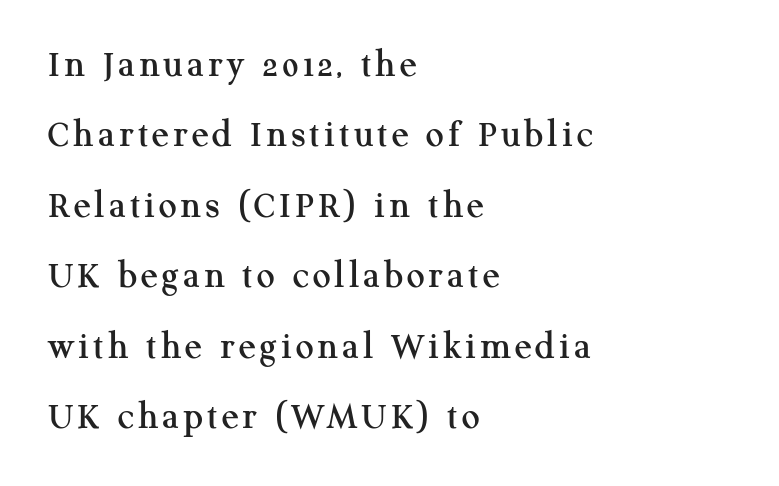
Q: Is the text italic (slanted)? A: No, it is upright.
Q: Is the typeface a serif or a sans-serif typeface? A: Serif.
Q: Is the text underlined? A: No.
Q: How is the paragraph aligned? A: Left-aligned.
Q: Width (condensed, normal, or wide)? A: Normal.
Q: Stroke contrast? A: Medium.
Q: x-height? A: Medium.
Q: Monospaced? A: No.
